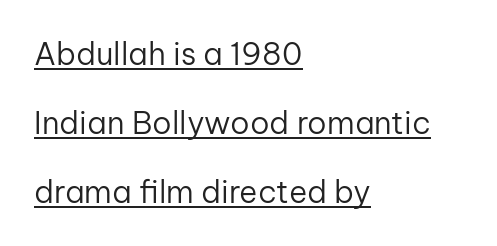
Letters have the restrained weight of plain body copy at most. The text block is weighted toward the left margin, trailing off unevenly rightward. The designer went with a sans here, leaving each stem footless. The font's upright variant was chosen for this text. This sample has the flowing, uneven cadence of proportional lettering. Does a line run under the words? Yes, clearly.
